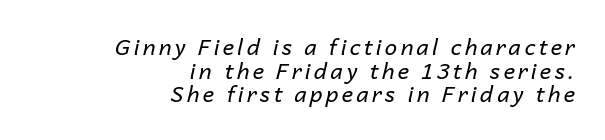
{"italic": "yes", "lean": "right", "slant_degrees": 14, "bold": "no", "underline": "no", "align": "right", "line_spacing": "tight", "line_spacing_ratio": 1.07, "glyph_px": 22}
